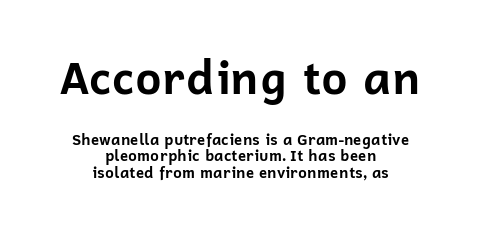
{"serif": "no", "italic": "no", "bold": "yes", "weight": "bold", "width": "normal", "stroke_contrast": "low", "x_height": "medium", "monospaced": "no", "underline": "no", "align": "center", "line_spacing": "tight", "line_spacing_ratio": 1.09, "letter_spacing": "normal", "letter_spacing_em": 0.0, "larger_block": "first", "size_ratio": 3.0, "glyph_px": 45}
